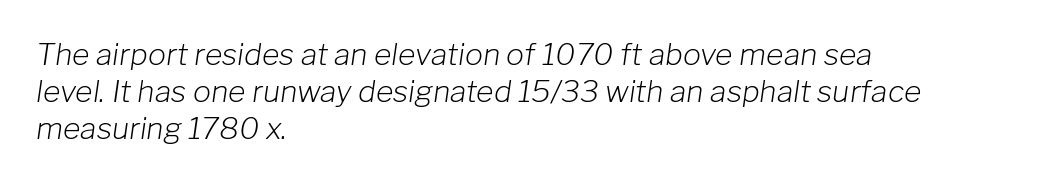
The image shows 30 px light type, italic (leaning right); set left-aligned, line spacing 1.23x, normal letter spacing, not underlined; low stroke contrast and a medium x-height.
